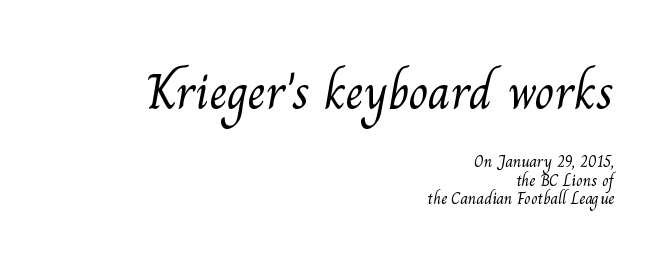
Q: Is the text bold? A: No.
Q: Is the typeface a serif or a sans-serif typeface? A: Serif.
Q: Is the text underlined? A: No.
Q: How is the paragraph aligned? A: Right-aligned.
Q: Is the spacing between letters normal or unusually wide? A: Normal.
Q: Is the spacing between lines tight, normal or loose? A: Tight.
Q: Which block of text is set in a larger size, the first (top) or the second (bottom)? A: The first (top) one.
Q: Width (condensed, normal, or wide)? A: Normal.
Q: Stroke contrast? A: Medium.
Q: x-height? A: Small.
Q: Monospaced? A: No.
